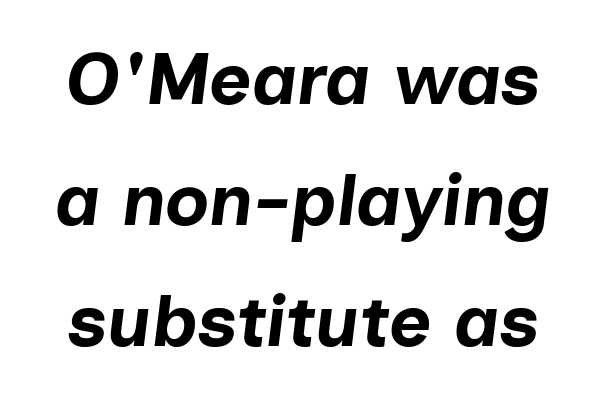
Lines of text with bare space underneath. The whole block is typeset with a tilt. Look at the stroke-to-counter ratio: heavy, a bold. Interline gaps are of average width in this sample.
